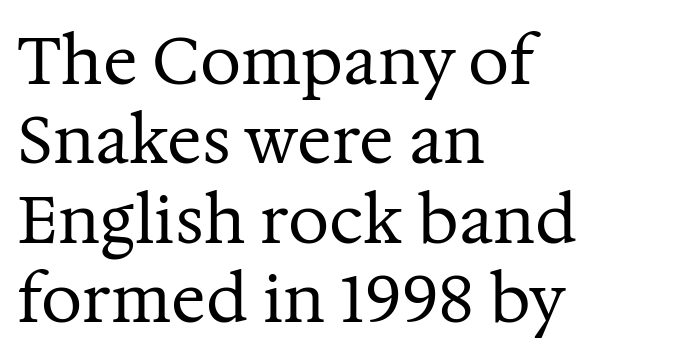
{"serif": "yes", "italic": "no", "bold": "no", "weight": "regular", "width": "normal", "stroke_contrast": "medium", "x_height": "medium", "monospaced": "no", "underline": "no", "align": "left", "line_spacing_ratio": 1.22, "letter_spacing": "normal", "letter_spacing_em": 0.0, "glyph_px": 65}
